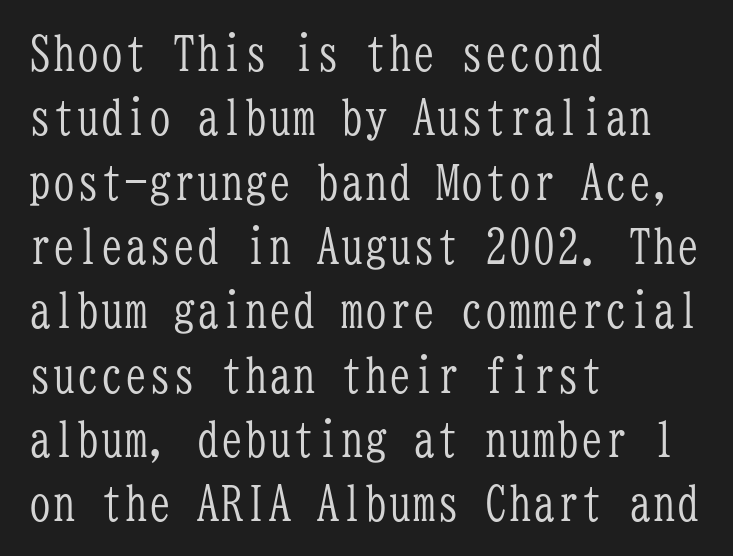
Q: Is the text bold? A: No.
Q: Is the text italic (slanted)? A: No, it is upright.
Q: Is the typeface a serif or a sans-serif typeface? A: Serif.
Q: Is the text underlined? A: No.
Q: How is the paragraph aligned? A: Left-aligned.
Q: Is the spacing between letters normal or unusually wide? A: Normal.
Q: Is the spacing between lines tight, normal or loose? A: Normal.
Q: Width (condensed, normal, or wide)? A: Condensed.
Q: Stroke contrast? A: Low.
Q: x-height? A: Medium.
Q: Monospaced? A: Yes.
